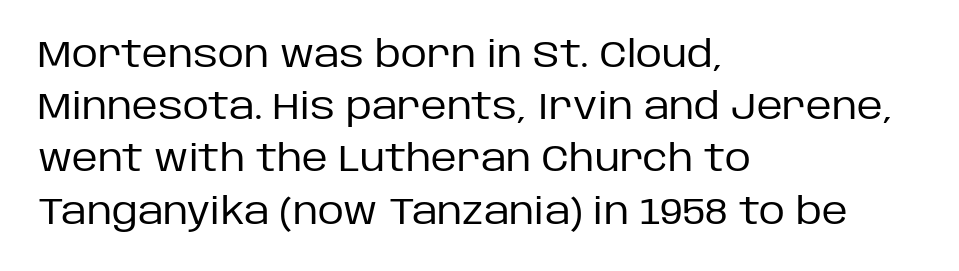
{"serif": "no", "italic": "no", "bold": "no", "weight": "regular", "width": "normal", "stroke_contrast": "low", "x_height": "large", "monospaced": "no", "underline": "no", "align": "left", "line_spacing": "normal", "line_spacing_ratio": 1.45, "letter_spacing": "normal", "letter_spacing_em": 0.0, "glyph_px": 36}
